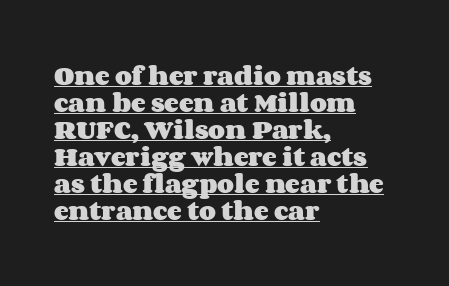
Q: Is the text bold? A: Yes.
Q: Is the text italic (slanted)? A: No, it is upright.
Q: Is the text underlined? A: Yes.
Q: How is the paragraph aligned? A: Left-aligned.
Q: Is the spacing between letters normal or unusually wide? A: Normal.
